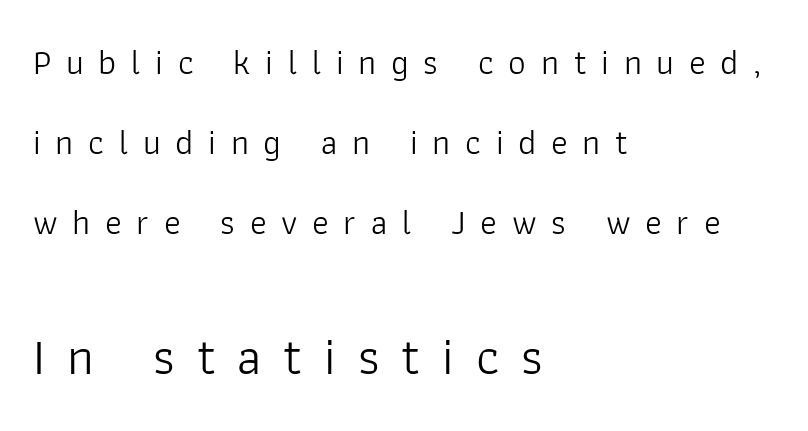
The paragraph shown leans on its left margin. A typesetter would call this proportional, since set widths differ per character. No italicization has been applied; the sample stays upright. Typesetter's note — lower block bumped up in size, upper block left smaller. Honestly, the letter spacing is so wide it's the main thing you notice. The typesetting does not lean heavy: it is not bold.
